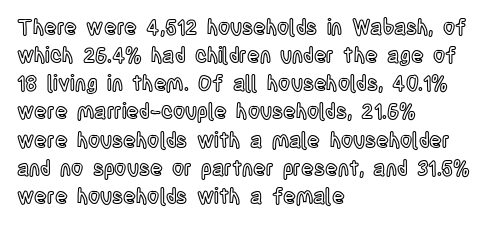
Teacher's note: observe the even left margin — that is flush-left alignment. No italicization has been applied; the sample stays upright. Clear beneath every line of the passage. Honestly, the letter spacing is just normal — you wouldn't notice it. A typesetter would call this leading conventional body-copy spacing.
